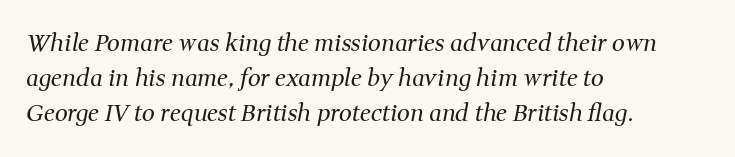
{"italic": "yes", "lean": "right", "slant_degrees": 11, "bold": "no", "underline": "no", "align": "left", "line_spacing": "normal", "line_spacing_ratio": 1.52, "letter_spacing": "normal", "letter_spacing_em": 0.0, "glyph_px": 23}
